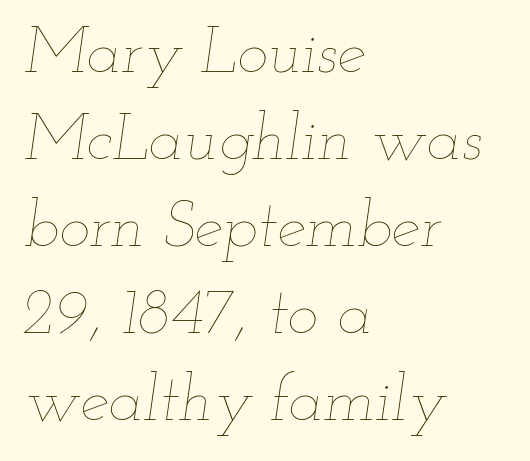
The image shows 65 px thin, wide type, italic (leaning right); set left-aligned, normal line spacing (1.34x), normal letter spacing, not underlined; low stroke contrast and a small x-height.
